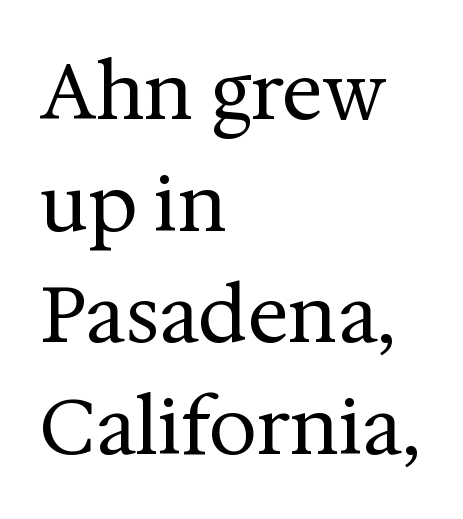
{"serif": "yes", "italic": "no", "bold": "no", "weight": "regular", "width": "normal", "stroke_contrast": "medium", "x_height": "medium", "monospaced": "no", "underline": "no", "align": "left", "line_spacing": "normal", "line_spacing_ratio": 1.45, "letter_spacing": "normal", "letter_spacing_em": 0.0, "glyph_px": 77}
